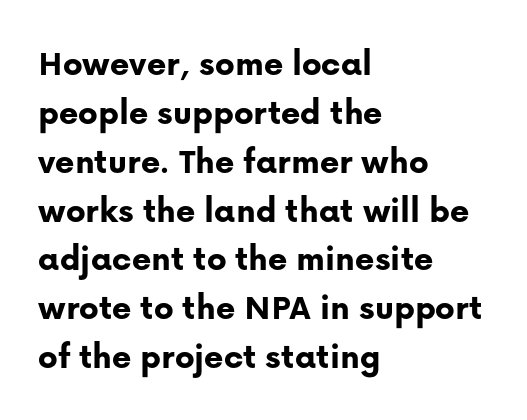
Nothing sits at the stroke ends, so this counts as sans-serif. Every row of glyphs begins at an identical x-position on the left. Compared with typical paragraphs, the rows here are spaced about the same. The face used here is rendered with its standard letterfit.
